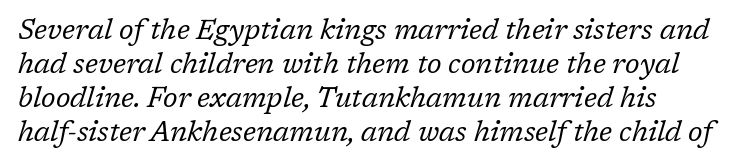
Compared with typical body copy, the letter spacing here is the same. Spacing verdict: proportional, widths tailored to each character. What kind of face is this? One with serifs. Letters rest on an invisible, unmarked baseline. Italic? Definitely — the glyphs are oblique.
